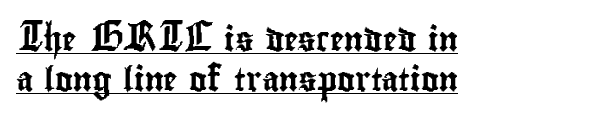
The image shows 24 px text type, upright; set left-aligned, normal line spacing (1.68x), normal letter spacing, underlined.
